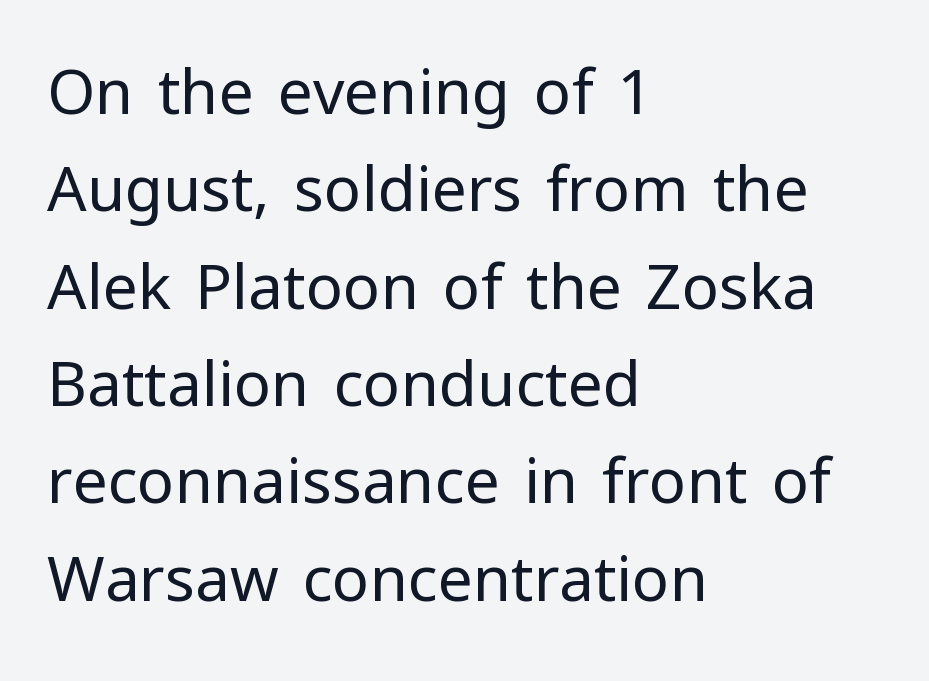
No chunkiness to these letters — they're not bold. Varying glyph widths throughout — classic text-font behaviour. A typesetter would mark this as roman, not italic. Look at the bottom of the vertical strokes: they stop flat, with no serifs.
